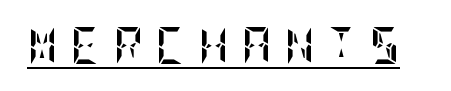
Between one letter and the next there's a generous, obvious gap. Ascenders rise straight up at ninety degrees. Emphasis by weight is at full strength: bold. The specimen includes a rule beneath the text block's lines.
